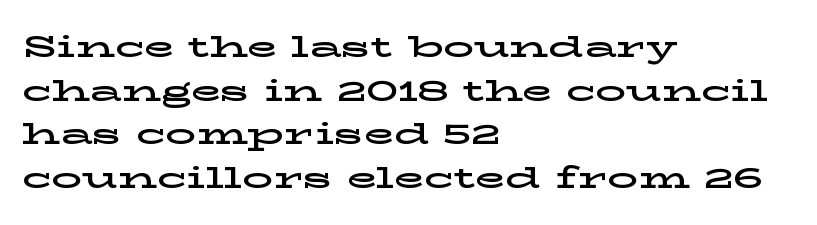
Caption: multi-line text, flush left, ragged right. Character widths vary here, with narrow letters taking less room than wide ones. Note: serifs present on the glyphs. The space between consecutive lines is moderate. Any mark beneath the type? The region is blank. The specimen reads as upright at a glance.
